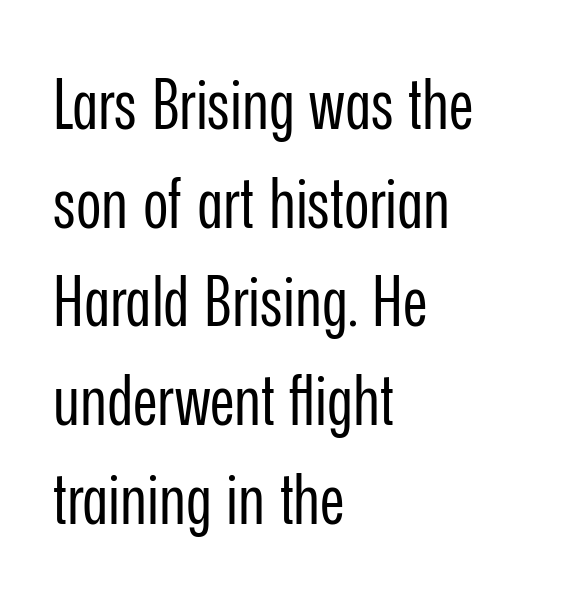
The image shows 69 px regular-weight, condensed sans-serif type, upright; set left-aligned, normal line spacing (1.43x), normal letter spacing, not underlined; low stroke contrast and a medium x-height.
